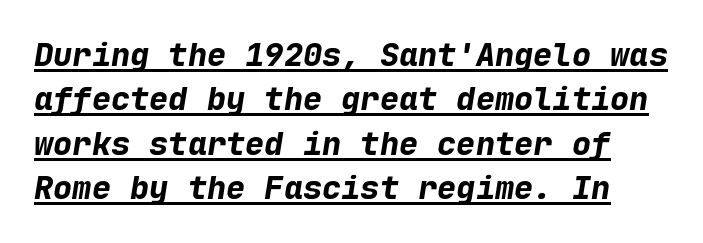
The image shows 32 px bold type, italic (leaning right), monospaced; set normal line spacing (1.39x), normal letter spacing, underlined; low stroke contrast and a medium x-height.
